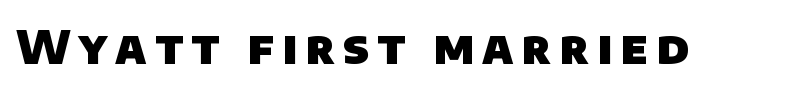
The image shows 46 px heavy sans-serif type; set not underlined; low stroke contrast and a large x-height.
